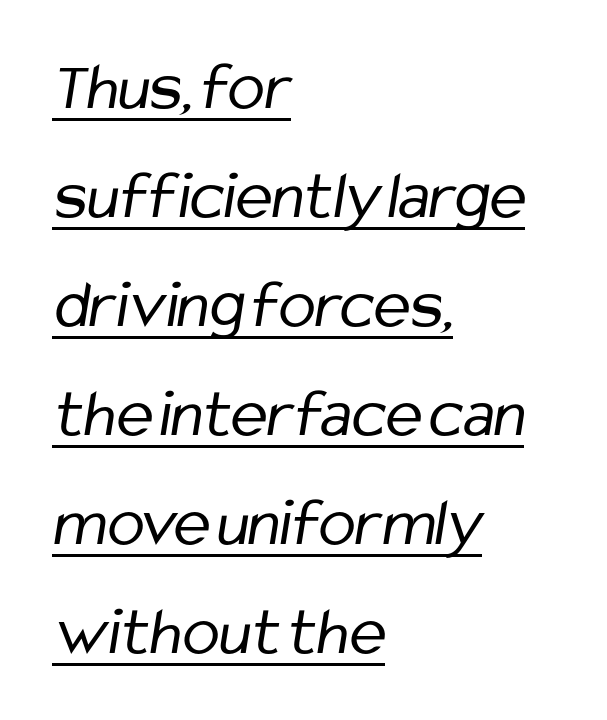
Every row of glyphs begins at an identical x-position on the left. Caption: standard tracking, unaltered. Has an underline been added? It has. Evenly set lines give the paragraph a standard silhouette.
